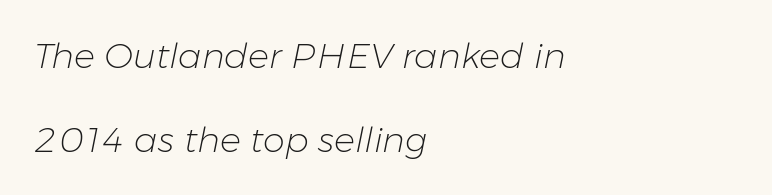
The image shows 35 px light type, italic (leaning right); set left-aligned, loose line spacing (2.4x), normal letter spacing, not underlined; low stroke contrast and a medium x-height.
